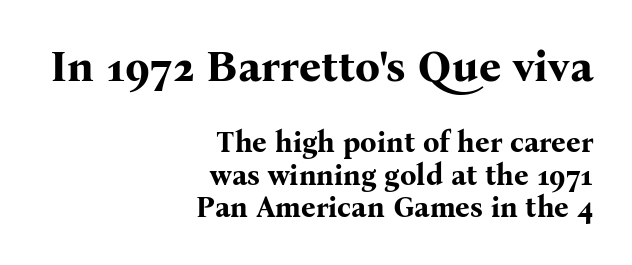
The image shows 44 px bold serif type, upright; set right-aligned, tight line spacing (1.13x), normal letter spacing, not underlined; the first (top) block is 1.52x larger; medium stroke contrast and a medium x-height.
